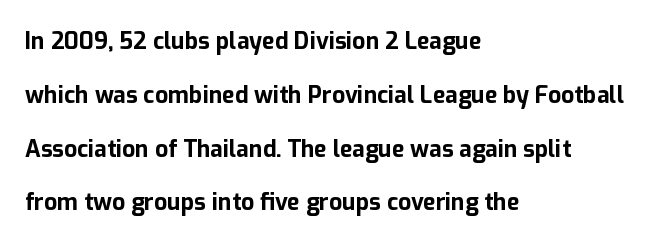
Baseline-to-baseline distance is far greater than the letter height. The gap between lines stays unmarked. Visually the block forms a straight wall on the left and a jagged coastline on the right. The letters stand straight up with perfectly vertical stems. Heavy, bold letterforms.
